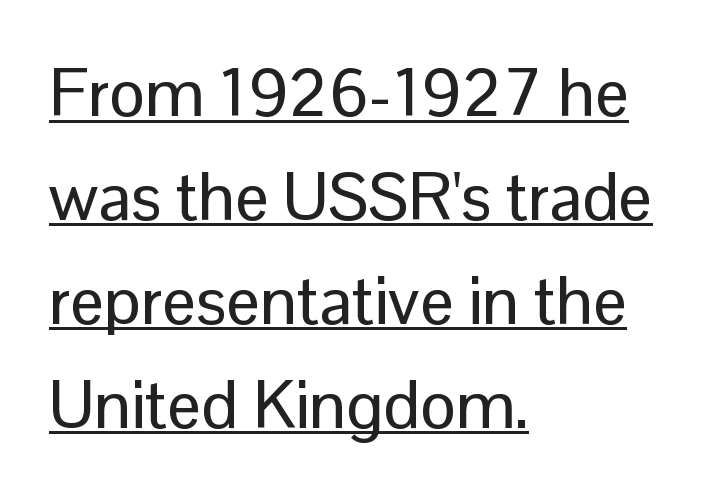
{"serif": "no", "italic": "no", "width": "normal", "stroke_contrast": "low", "x_height": "medium", "monospaced": "no", "underline": "yes", "align": "left", "line_spacing": "normal", "line_spacing_ratio": 1.55, "letter_spacing": "normal", "letter_spacing_em": 0.0, "glyph_px": 67}
